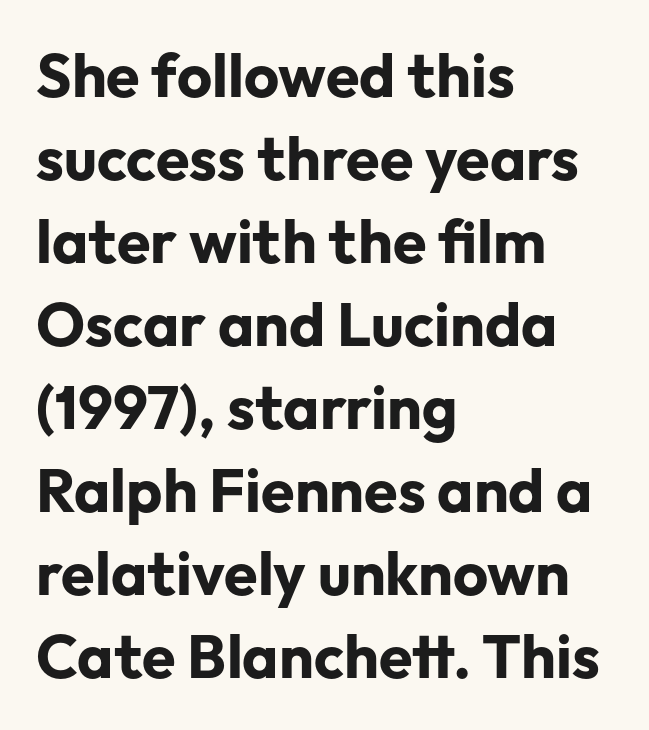
A clean baseline with only descenders dipping below it. This block has exactly the height ordinary leading produces. Designer's note — italics off, roman on. Each letter's strokes conclude bluntly, with no projecting serifs. This sample uses plain, unmodified letter spacing.
